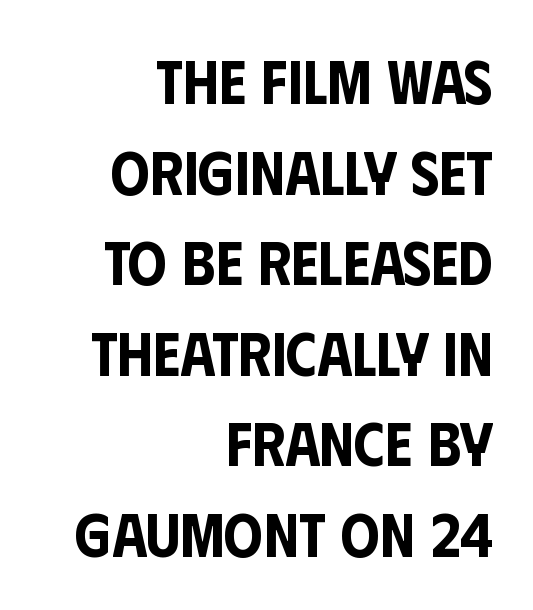
The image shows 62 px condensed sans-serif type, upright; set right-aligned, normal line spacing (1.46x), normal letter spacing, not underlined; low stroke contrast and a large x-height.
